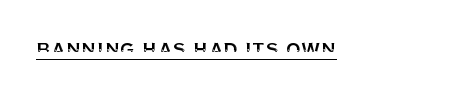
The image shows 24 px text type, upright; set normal letter spacing, underlined.
